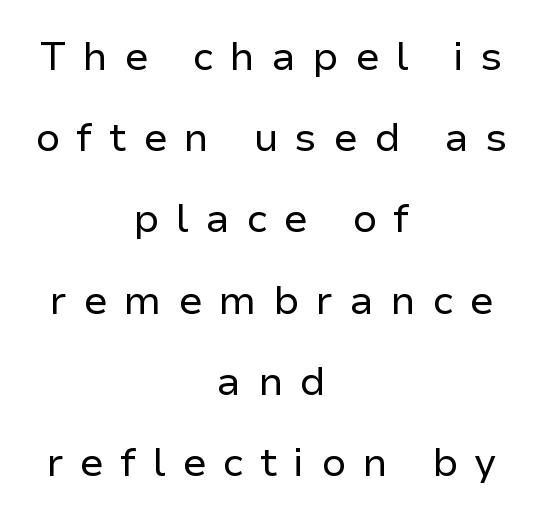
{"serif": "no", "italic": "no", "bold": "no", "weight": "regular", "width": "normal", "stroke_contrast": "low", "x_height": "medium", "monospaced": "no", "underline": "no", "align": "center", "line_spacing": "loose", "line_spacing_ratio": 2.03, "letter_spacing": "wide", "letter_spacing_em": 0.41, "glyph_px": 40}
